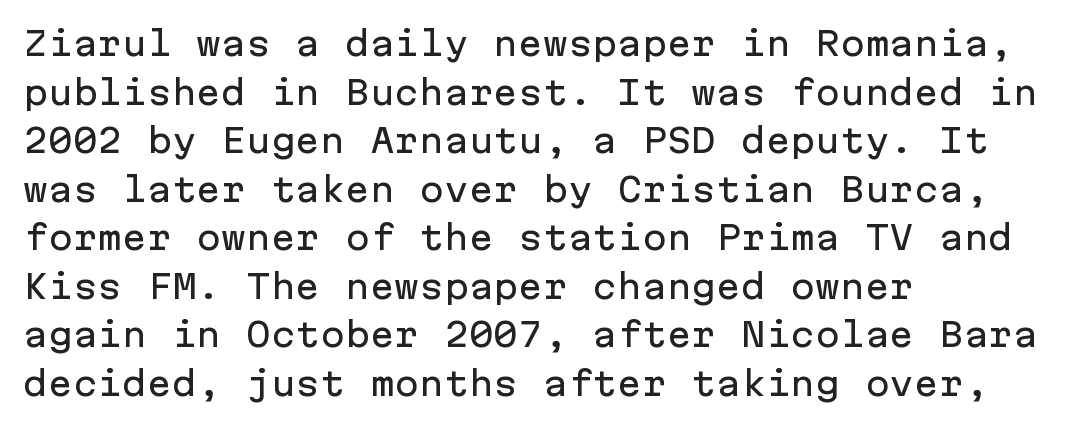
Q: Is the text italic (slanted)? A: No, it is upright.
Q: Is the typeface a serif or a sans-serif typeface? A: Sans-serif.
Q: Is the text underlined? A: No.
Q: How is the paragraph aligned? A: Left-aligned.
Q: Is the spacing between letters normal or unusually wide? A: Normal.
Q: Is the spacing between lines tight, normal or loose? A: Normal.
Q: Width (condensed, normal, or wide)? A: Normal.
Q: Stroke contrast? A: Low.
Q: x-height? A: Medium.
Q: Monospaced? A: Yes.
